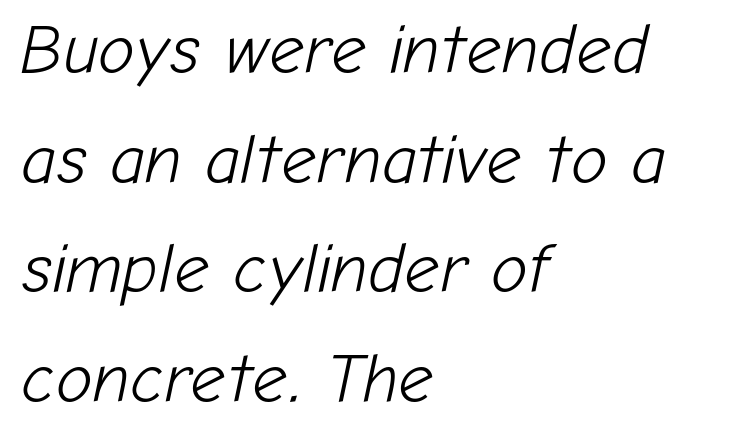
The image shows 69 px light type, italic (leaning right); set left-aligned, normal line spacing (1.59x), normal letter spacing, not underlined; low stroke contrast and a medium x-height.
